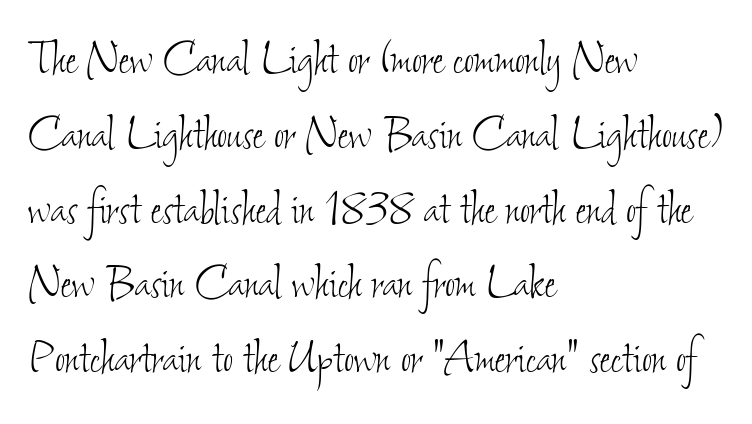
The letters look calm and open, with moderate or lighter stems. Compared with a centered layout, this one pins lines to the left instead. The gap between lines stays unmarked. These lines are rendered in a variable-pitch font.
